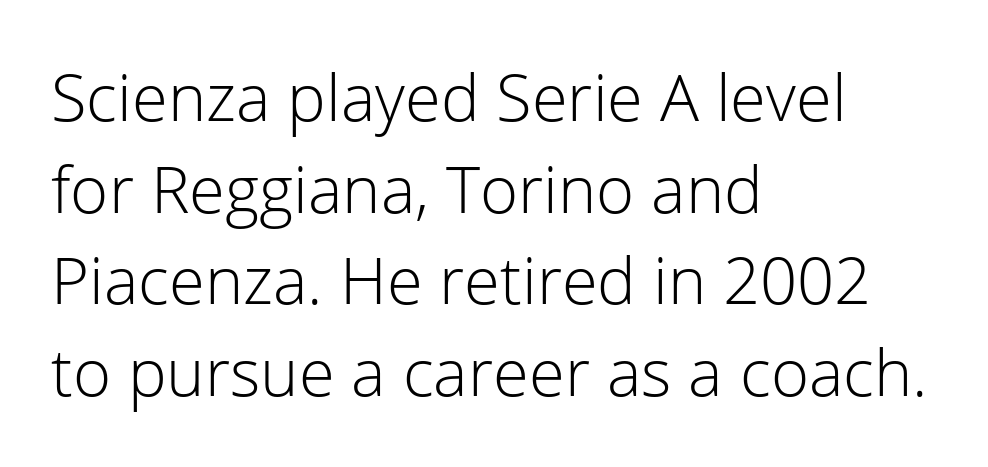
Proportional: the letters do not fall into vertical columns. The typeface has the unassuming heft of standard copy or less. Check under the words: just untouched page. These lines are set flush left with a ragged right edge.
